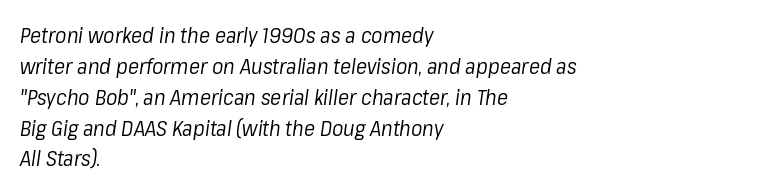
The image shows 21 px text type, italic (leaning right); set left-aligned, normal line spacing (1.47x), normal letter spacing, not underlined.
